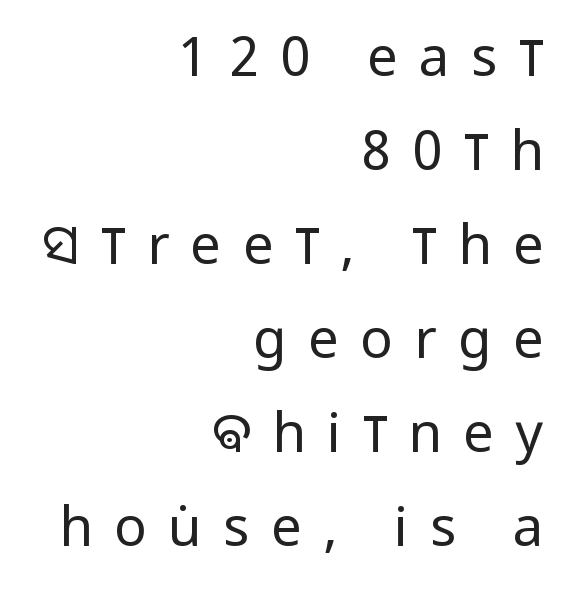
{"serif": "no", "italic": "no", "bold": "no", "weight": "regular", "width": "condensed", "stroke_contrast": "low", "x_height": "large", "monospaced": "no", "underline": "no", "align": "right", "line_spacing_ratio": 1.74, "letter_spacing": "wide", "letter_spacing_em": 0.4, "glyph_px": 54}
